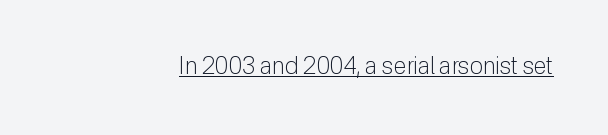
The image shows 24 px text type, upright; set normal letter spacing, underlined.
